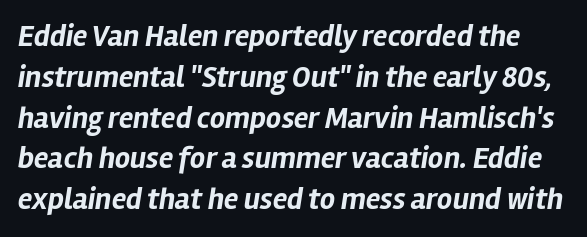
{"italic": "yes", "lean": "right", "slant_degrees": 12, "bold": "yes", "weight": "bold", "width": "normal", "stroke_contrast": "low", "x_height": "medium", "monospaced": "no", "underline": "no", "line_spacing": "normal", "line_spacing_ratio": 1.36, "letter_spacing": "normal", "letter_spacing_em": 0.0, "glyph_px": 30}
